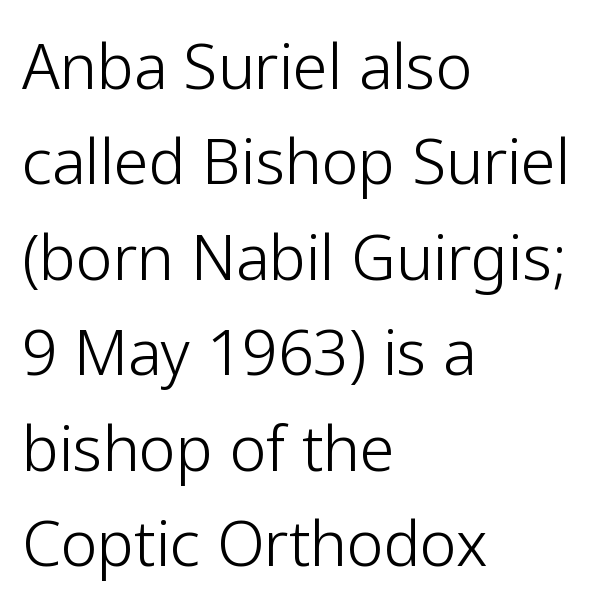
The image shows 62 px light sans-serif type, upright; set left-aligned, normal line spacing (1.54x), normal letter spacing, not underlined; low stroke contrast and a medium x-height.
